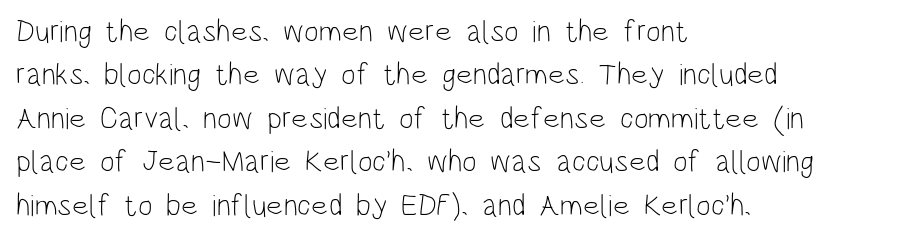
Left-aligned paragraph, ragged on the right. Weight: regular or lighter. If you measured baseline to baseline, you'd find a middling distance. The glyphs in this specimen are sans serif. Descenders are the only things crossing below the line. This sample uses an upright cut, with every glyph sitting square on the baseline.
